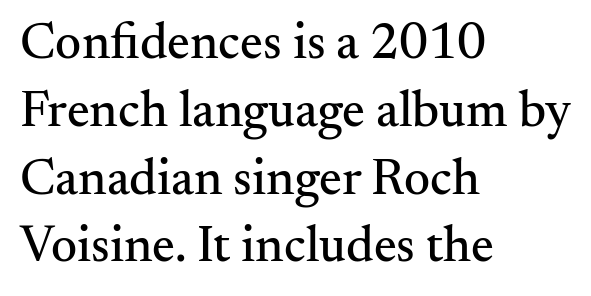
{"serif": "yes", "italic": "no", "width": "normal", "stroke_contrast": "medium", "x_height": "small", "monospaced": "no", "underline": "no", "align": "left", "line_spacing": "normal", "line_spacing_ratio": 1.33, "letter_spacing": "normal", "letter_spacing_em": 0.0, "glyph_px": 51}
